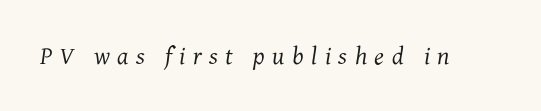
{"italic": "yes", "lean": "right", "slant_degrees": 7, "bold": "no", "underline": "no", "letter_spacing": "wide", "letter_spacing_em": 0.3, "glyph_px": 25}
